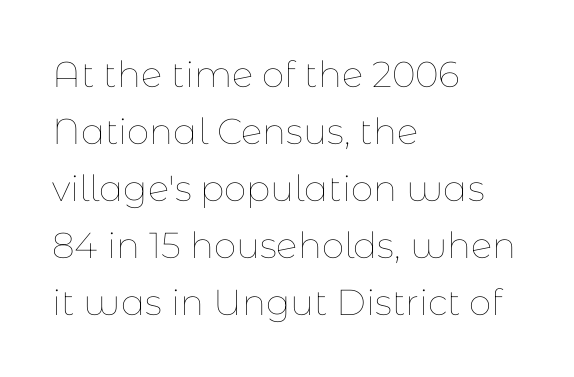
Stem width sits at or under what a default text font uses. This sample keeps an unexceptional amount of space between lines. The rendering uses natural spacing where letterforms have individual widths. The zone under the glyphs is completely vacant.
